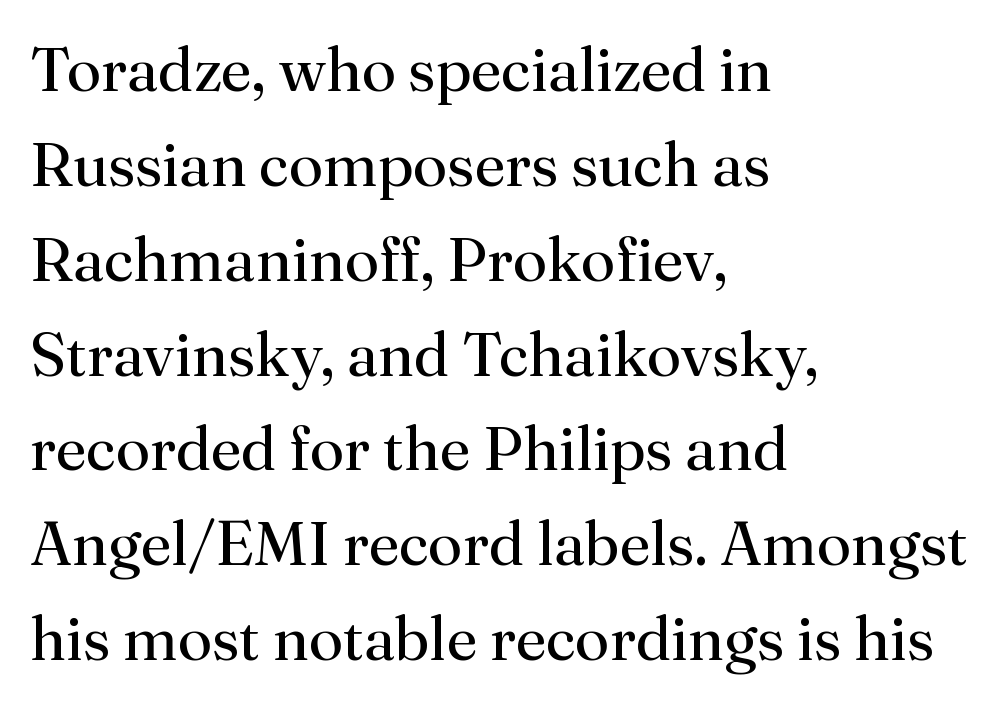
The image shows 62 px regular-weight serif type, upright; set left-aligned, normal line spacing (1.53x), normal letter spacing, not underlined; medium stroke contrast and a small x-height.
